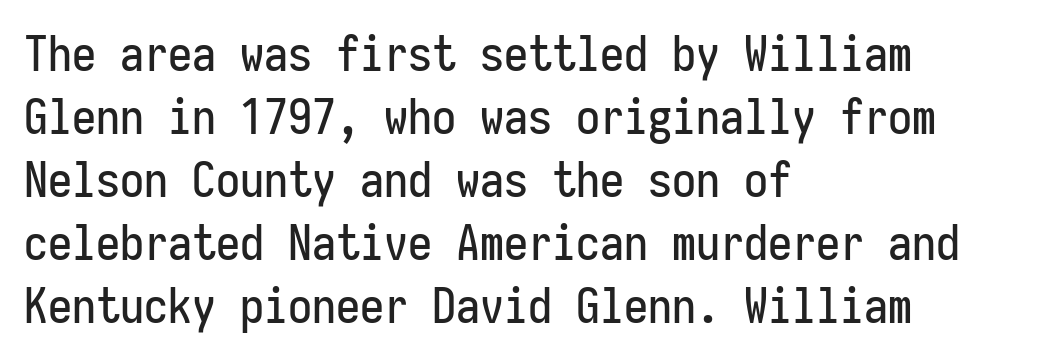
The image shows 48 px condensed sans-serif type, upright, monospaced; set left-aligned, normal line spacing (1.31x), normal letter spacing, not underlined; low stroke contrast and a medium x-height.
